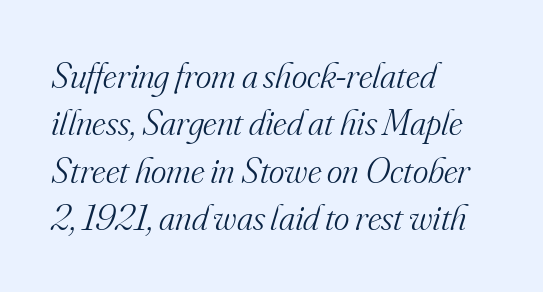
Stroke mass is kept to a normal reading level or below. Decoration check: the copy has no underline. These lines were composed using italics. The block of text has a typical density, with ordinary space between rows. Where is the straight margin? On the left.
